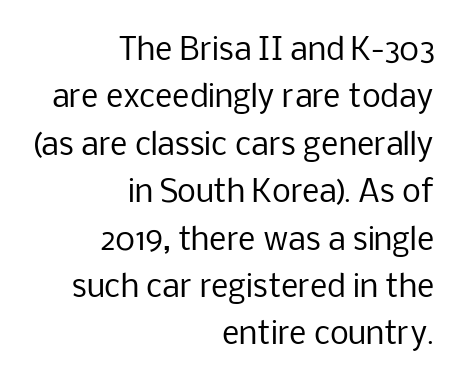
Q: Is the text bold? A: No.
Q: Is the text italic (slanted)? A: No, it is upright.
Q: Is the typeface a serif or a sans-serif typeface? A: Sans-serif.
Q: Is the text underlined? A: No.
Q: How is the paragraph aligned? A: Right-aligned.
Q: Is the spacing between letters normal or unusually wide? A: Normal.
Q: Is the spacing between lines tight, normal or loose? A: Normal.
Q: Width (condensed, normal, or wide)? A: Normal.
Q: Stroke contrast? A: Low.
Q: x-height? A: Medium.
Q: Monospaced? A: No.
